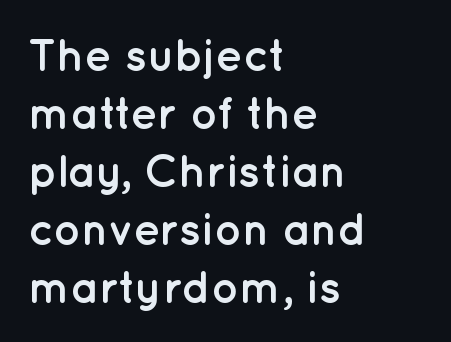
{"serif": "no", "italic": "no", "bold": "yes", "weight": "semibold", "width": "normal", "stroke_contrast": "low", "x_height": "medium", "monospaced": "no", "underline": "no", "align": "left", "line_spacing": "normal", "line_spacing_ratio": 1.29, "letter_spacing": "normal", "letter_spacing_em": 0.0, "glyph_px": 45}
